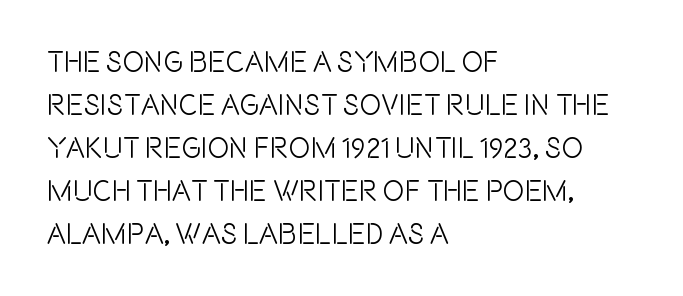
{"serif": "no", "italic": "no", "width": "condensed", "x_height": "large", "monospaced": "no", "underline": "no", "align": "left", "line_spacing": "normal", "line_spacing_ratio": 1.48, "letter_spacing": "normal", "letter_spacing_em": 0.0, "glyph_px": 29}
